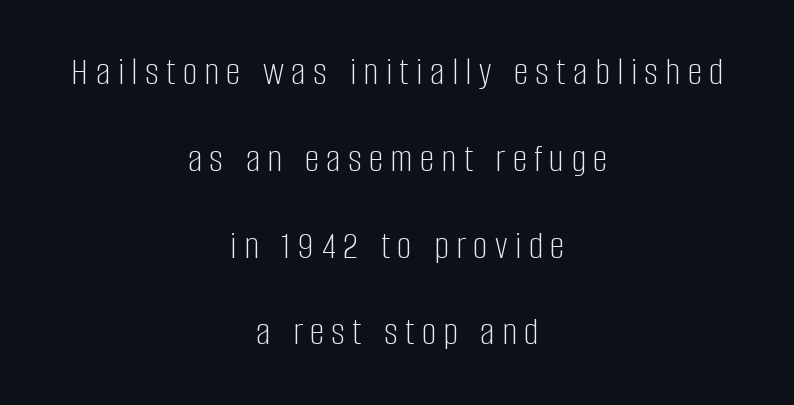
{"serif": "no", "italic": "no", "bold": "no", "weight": "light", "width": "condensed", "stroke_contrast": "low", "x_height": "large", "monospaced": "no", "underline": "no", "align": "center", "line_spacing": "loose", "line_spacing_ratio": 2.17, "glyph_px": 40}
